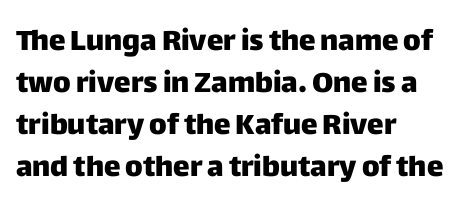
Summary of weight: heavy, a full bold. The words here are not underlined. Letter spacing: default. Posture: vertical. Character widths vary here, with narrow letters taking less room than wide ones.
